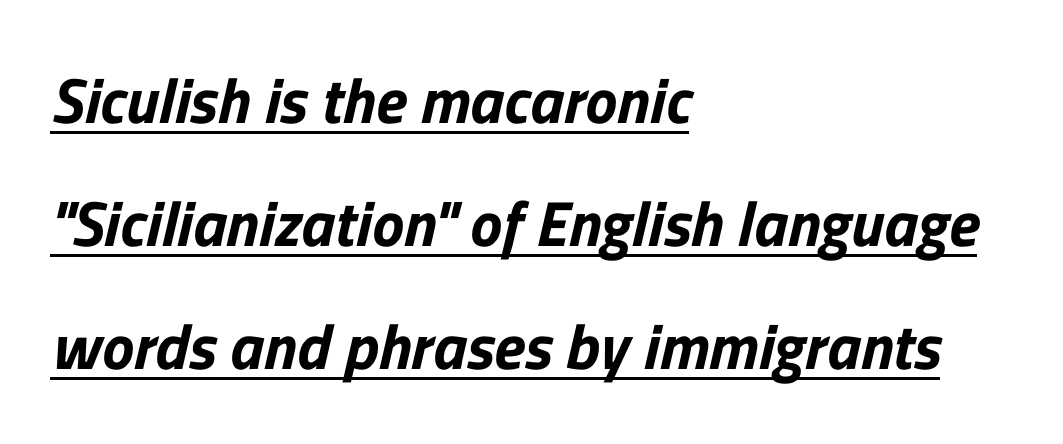
Underline: present. Are there feet on the stems? There aren't — it's a sans. The rag falls on the right side of this text block. Do the characters align in a grid? No, the font is proportional. The type is set solid horizontally, with unmodified tracking.
